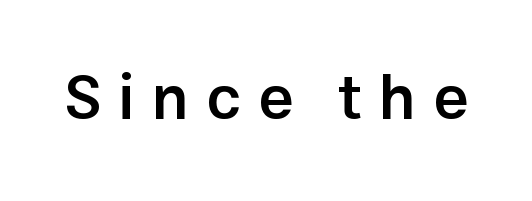
Do the characters align in a grid? No, the font is proportional. Each row of text sits above clean, open space. A typesetter would label this face a sans. Posture: straight, roman, zero tilt. Honestly, the letter spacing is so wide it's the main thing you notice.
